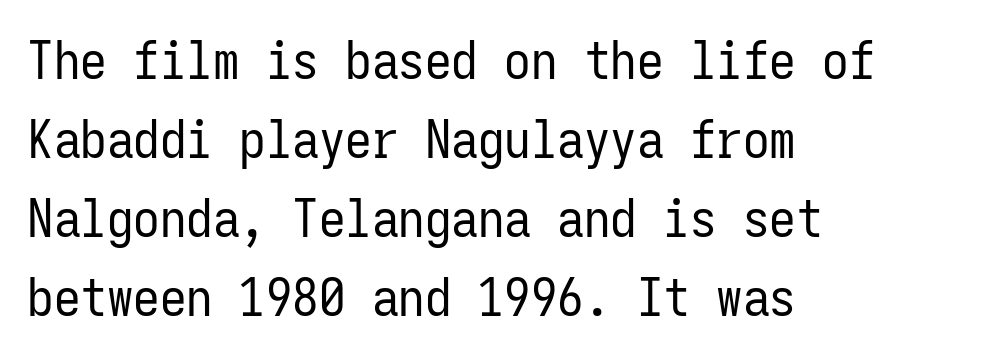
Q: Is the text bold? A: No.
Q: Is the text italic (slanted)? A: No, it is upright.
Q: Is the typeface a serif or a sans-serif typeface? A: Sans-serif.
Q: Is the text underlined? A: No.
Q: How is the paragraph aligned? A: Left-aligned.
Q: Is the spacing between letters normal or unusually wide? A: Normal.
Q: Is the spacing between lines tight, normal or loose? A: Normal.
Q: Width (condensed, normal, or wide)? A: Condensed.
Q: Stroke contrast? A: Low.
Q: x-height? A: Medium.
Q: Monospaced? A: Yes.
